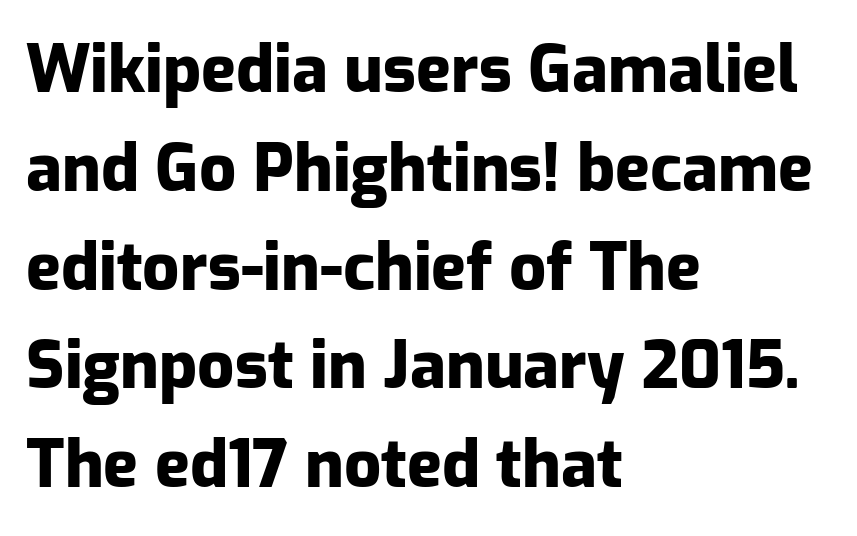
Character widths vary here, with narrow letters taking less room than wide ones. The passage is arranged the way most books set body copy — flush left. The passage shown is not underscored anywhere. The line texture is even and compact thanks to regular tracking.
